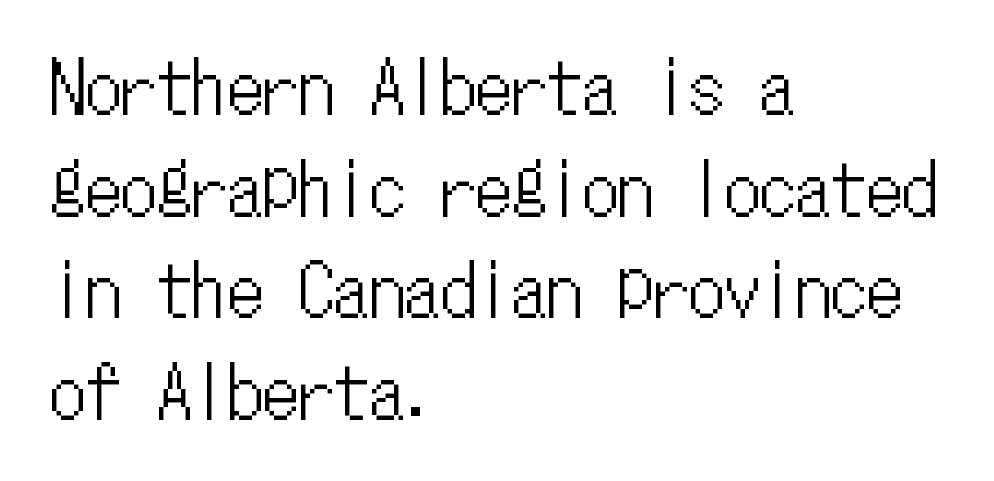
In terms of posture, this sample is upright. Each letter, wide or thin by design, is forced into the same width here. Compared with a centered layout, this one pins lines to the left instead. Regular leading. The words here are not underlined.
